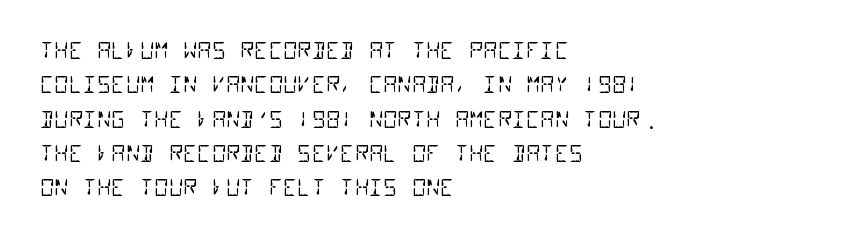
Q: Is the text bold? A: No.
Q: Is the text underlined? A: No.
Q: How is the paragraph aligned? A: Left-aligned.
Q: Is the spacing between letters normal or unusually wide? A: Normal.
Q: Is the spacing between lines tight, normal or loose? A: Normal.
